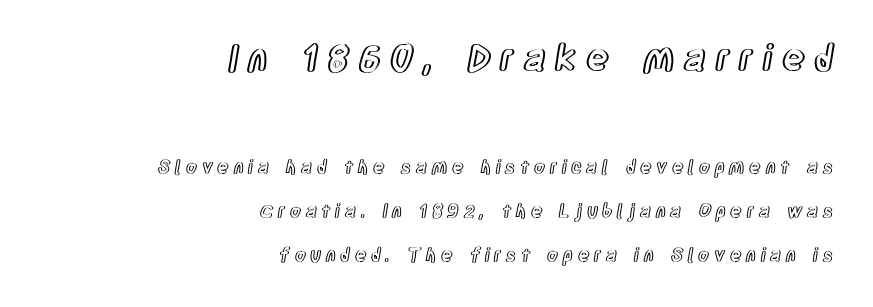
The image shows 36 px condensed type; set right-aligned, loose line spacing (2.45x), unusually wide letter spacing (+0.25 em), not underlined; the first (top) block is 2.0x larger; a large x-height.
